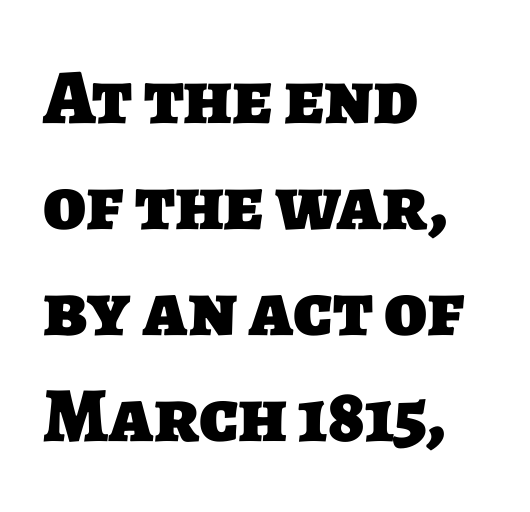
{"serif": "no", "bold": "yes", "weight": "heavy", "width": "normal", "stroke_contrast": "low", "x_height": "large", "monospaced": "no", "underline": "no", "align": "left", "line_spacing": "normal", "line_spacing_ratio": 1.36, "letter_spacing": "normal", "letter_spacing_em": 0.0, "glyph_px": 78}
